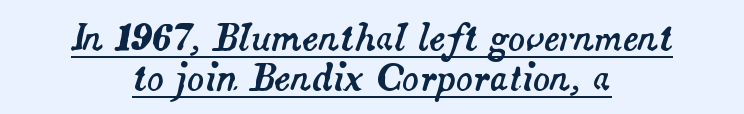
{"italic": "yes", "lean": "right", "slant_degrees": 14, "width": "normal", "stroke_contrast": "medium", "x_height": "small", "monospaced": "no", "underline": "yes", "align": "center", "line_spacing": "tight", "line_spacing_ratio": 1.14, "letter_spacing": "normal", "letter_spacing_em": 0.0, "glyph_px": 35}
